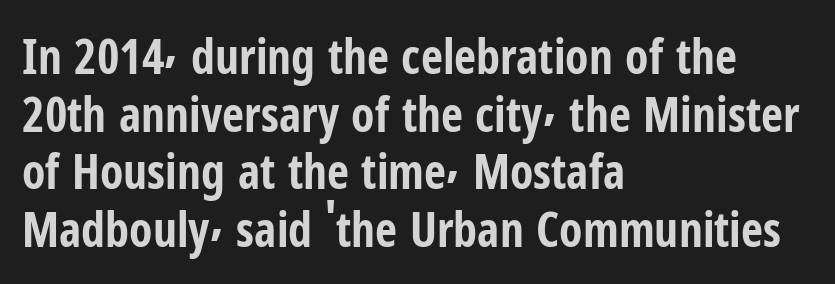
Q: Is the text bold? A: Yes.
Q: Is the text italic (slanted)? A: No, it is upright.
Q: Is the typeface a serif or a sans-serif typeface? A: Sans-serif.
Q: Is the text underlined? A: No.
Q: How is the paragraph aligned? A: Left-aligned.
Q: Is the spacing between letters normal or unusually wide? A: Normal.
Q: Width (condensed, normal, or wide)? A: Condensed.
Q: Stroke contrast? A: Low.
Q: x-height? A: Medium.
Q: Monospaced? A: No.
